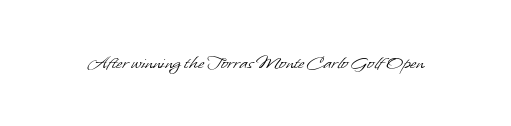
{"bold": "no", "underline": "no", "letter_spacing": "normal", "letter_spacing_em": 0.0, "glyph_px": 21}
